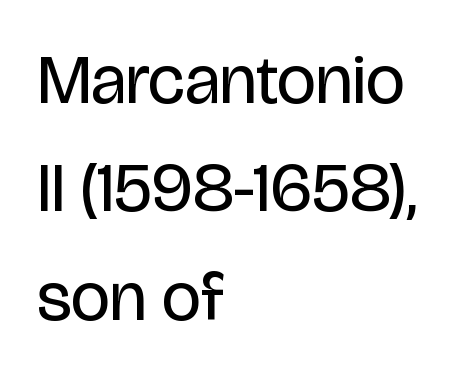
{"serif": "no", "italic": "no", "bold": "no", "weight": "regular", "width": "condensed", "stroke_contrast": "low", "x_height": "large", "monospaced": "no", "underline": "no", "align": "left", "line_spacing": "normal", "line_spacing_ratio": 1.55, "letter_spacing": "normal", "letter_spacing_em": 0.0, "glyph_px": 70}
